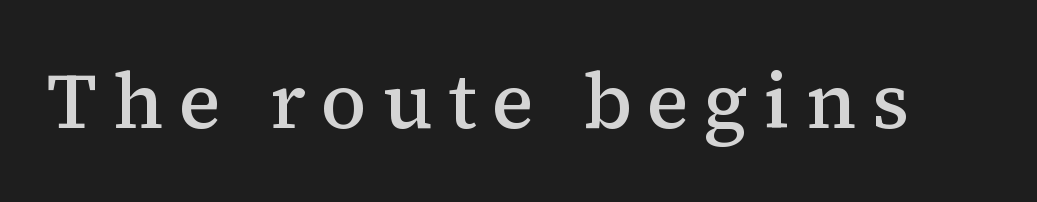
{"serif": "yes", "italic": "no", "bold": "semi", "weight": "semibold", "width": "normal", "stroke_contrast": "medium", "x_height": "medium", "monospaced": "no", "underline": "no", "letter_spacing": "wide", "letter_spacing_em": 0.2, "glyph_px": 78}
